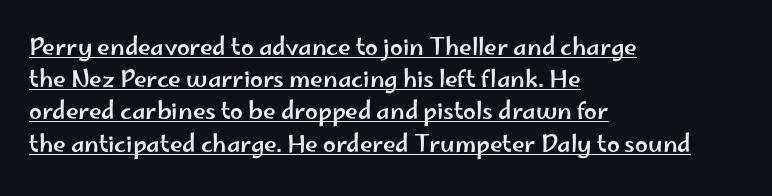
The image shows 23 px text type, upright; set left-aligned, normal line spacing (1.4x), normal letter spacing, underlined.
